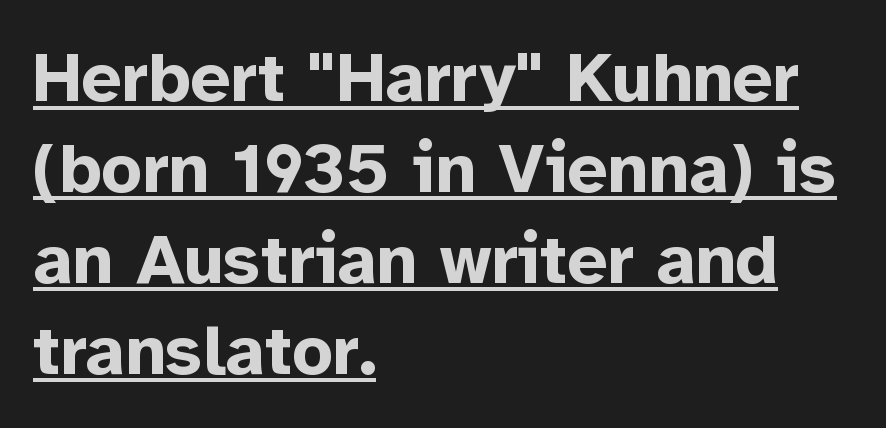
Q: Is the text bold? A: Yes.
Q: Is the text italic (slanted)? A: No, it is upright.
Q: Is the typeface a serif or a sans-serif typeface? A: Sans-serif.
Q: Is the text underlined? A: Yes.
Q: How is the paragraph aligned? A: Left-aligned.
Q: Is the spacing between letters normal or unusually wide? A: Normal.
Q: Is the spacing between lines tight, normal or loose? A: Normal.
Q: Width (condensed, normal, or wide)? A: Normal.
Q: Stroke contrast? A: Low.
Q: x-height? A: Medium.
Q: Monospaced? A: No.
